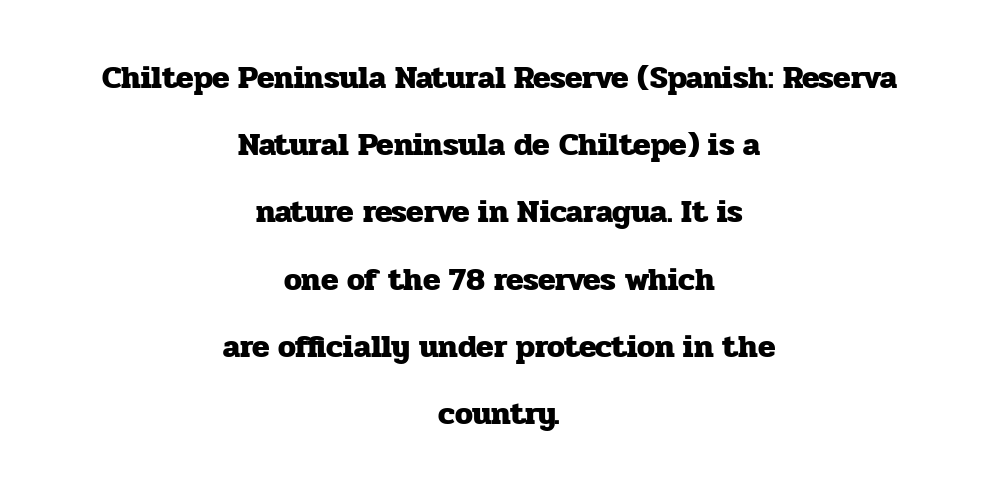
Q: Is the text bold? A: Yes.
Q: Is the text italic (slanted)? A: No, it is upright.
Q: Is the typeface a serif or a sans-serif typeface? A: Serif.
Q: Is the text underlined? A: No.
Q: How is the paragraph aligned? A: Centered.
Q: Is the spacing between letters normal or unusually wide? A: Normal.
Q: Is the spacing between lines tight, normal or loose? A: Loose.
Q: Width (condensed, normal, or wide)? A: Normal.
Q: Stroke contrast? A: Low.
Q: x-height? A: Medium.
Q: Monospaced? A: No.
